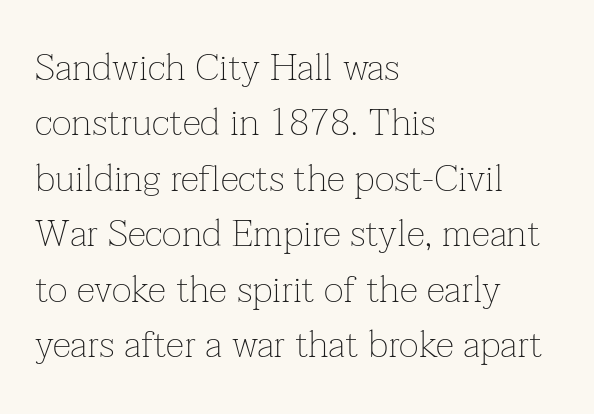
{"serif": "yes", "italic": "no", "bold": "no", "weight": "thin", "width": "normal", "stroke_contrast": "low", "x_height": "medium", "monospaced": "no", "underline": "no", "align": "left", "line_spacing": "normal", "line_spacing_ratio": 1.46, "letter_spacing": "normal", "letter_spacing_em": 0.0, "glyph_px": 38}
